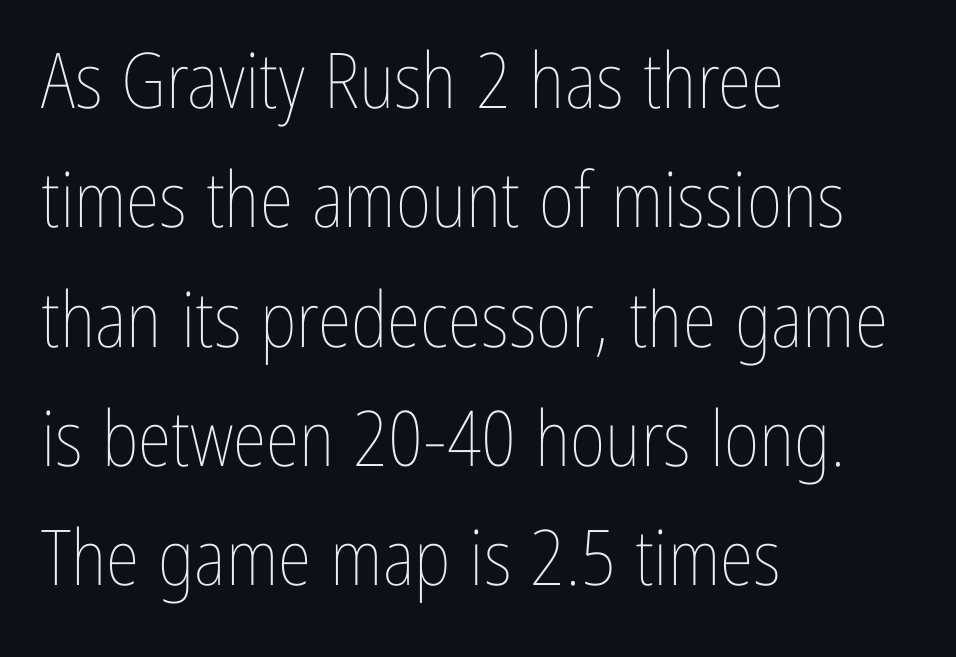
The image shows 77 px thin, condensed type, upright; set left-aligned, normal line spacing (1.55x), normal letter spacing, not underlined; low stroke contrast and a medium x-height.
